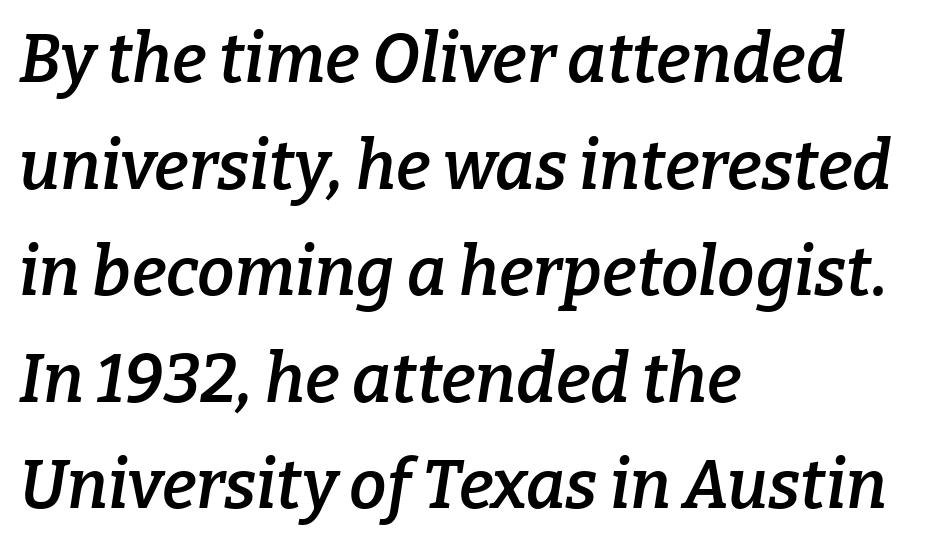
Q: Is the text bold? A: Semi-bold.
Q: Is the text italic (slanted)? A: Yes, it leans right by about 9 degrees.
Q: Is the typeface a serif or a sans-serif typeface? A: Serif.
Q: Is the text underlined? A: No.
Q: How is the paragraph aligned? A: Left-aligned.
Q: Is the spacing between letters normal or unusually wide? A: Normal.
Q: Is the spacing between lines tight, normal or loose? A: Normal.
Q: Width (condensed, normal, or wide)? A: Normal.
Q: Stroke contrast? A: Low.
Q: x-height? A: Medium.
Q: Monospaced? A: No.
